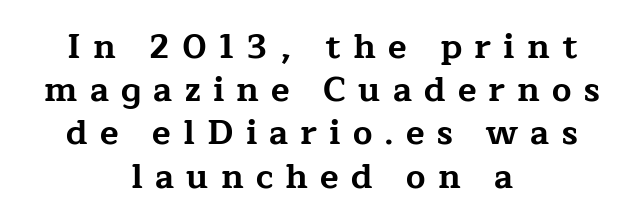
Caption: bold face, heavy strokes. The typesetter chose a symmetrical, centered arrangement here. Check under the words: just untouched page. One glance says typical: line gaps are just what's usual. A roman cut, with each character standing at attention. Think of a printed novel: that variable character pitch is what you see here.
